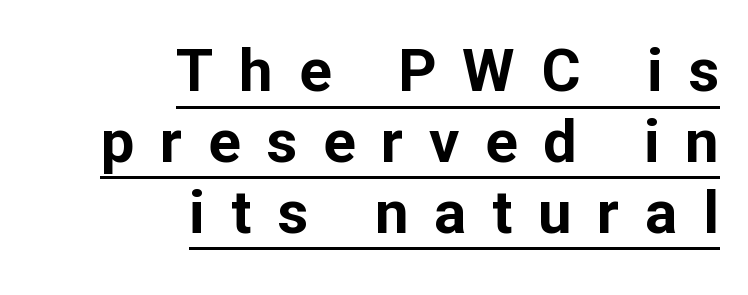
Q: Is the text bold? A: Yes.
Q: Is the text italic (slanted)? A: No, it is upright.
Q: Is the typeface a serif or a sans-serif typeface? A: Sans-serif.
Q: Is the text underlined? A: Yes.
Q: How is the paragraph aligned? A: Right-aligned.
Q: Is the spacing between letters normal or unusually wide? A: Unusually wide.
Q: Width (condensed, normal, or wide)? A: Normal.
Q: Stroke contrast? A: Low.
Q: x-height? A: Medium.
Q: Monospaced? A: No.
